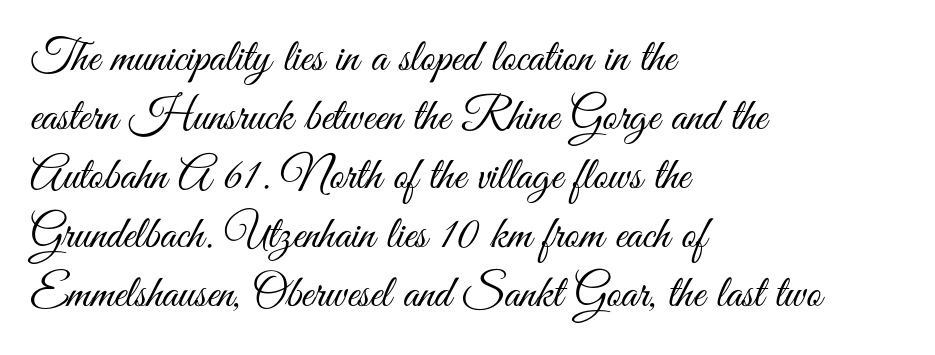
Nothing sits at the stroke ends, so this counts as sans-serif. The strip under each line holds only bare page. Compared with typical paragraphs, the rows here are spaced about the same. This is not heavy type; no bold has been used. Tracking value appears to be zero — textbook default spacing. A classic flush-left, rag-right setting is used for this passage.
